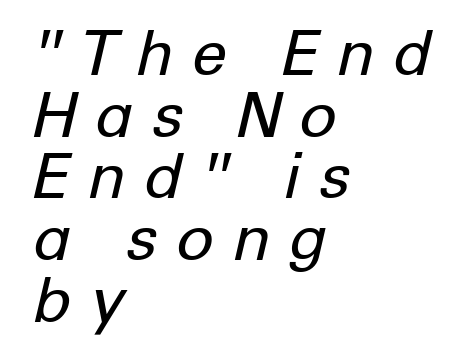
{"italic": "yes", "lean": "right", "slant_degrees": 12, "bold": "no", "weight": "regular", "width": "normal", "stroke_contrast": "low", "x_height": "medium", "monospaced": "no", "underline": "no", "align": "left", "line_spacing": "tight", "line_spacing_ratio": 0.98, "letter_spacing": "wide", "letter_spacing_em": 0.28, "glyph_px": 63}
